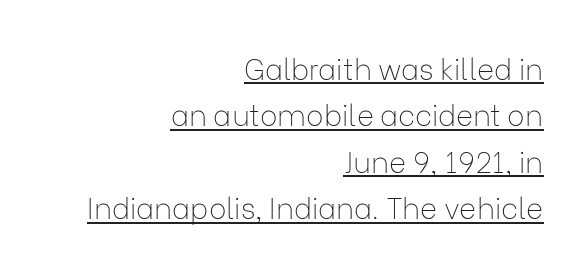
Layout note: lines flush right. Note the varied advance widths — an 'i' is clearly narrower than an 'm'. Is this a sans? Yes — the strokes have no serifs. Caption: standard tracking, unaltered. Underline: present. This sample keeps an unexceptional amount of space between lines.
